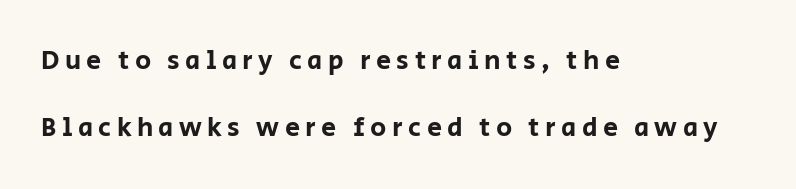
Q: Is the text italic (slanted)? A: No, it is upright.
Q: Is the text underlined? A: No.
Q: How is the paragraph aligned? A: Left-aligned.
Q: Is the spacing between letters normal or unusually wide? A: Unusually wide.
Q: Is the spacing between lines tight, normal or loose? A: Loose.
